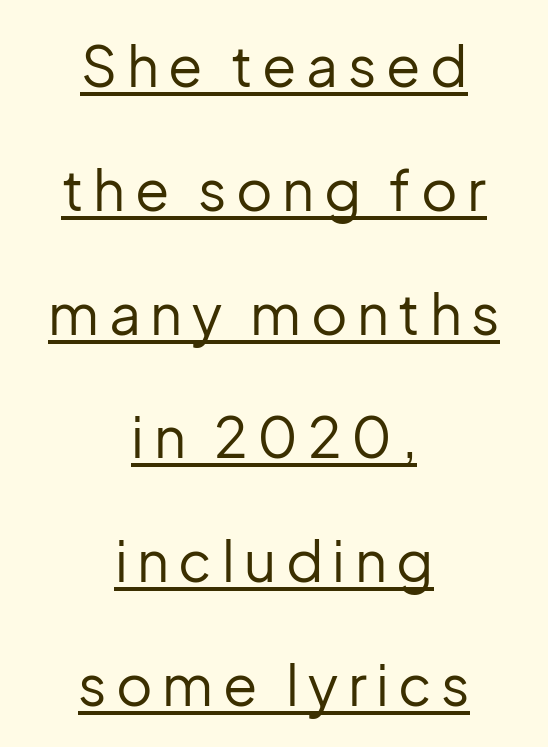
Honestly, the rows look like they've been pulled way apart. Which margin do the lines hug? Neither — every line sits in the middle. No chunkiness to these letters — they're not bold. Look at the bottom of the vertical strokes: they stop flat, with no serifs. Each letter keeps its own natural width here, so spacing adapts to shape.
